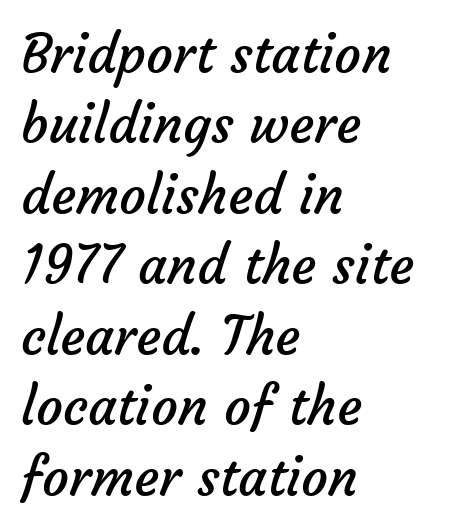
This sample is left-justified, so line endings fall wherever the words run out. No feet cap the strokes, marking this as sans-serif type. Vertical stems look standard width or narrower in stroke. The passage shown is not underscored anywhere.
